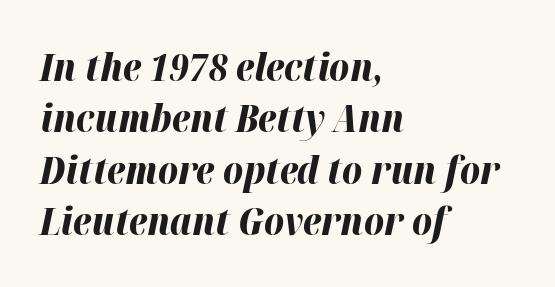
Q: Is the text bold? A: Yes.
Q: Is the text italic (slanted)? A: Yes, it leans right by about 12 degrees.
Q: Is the text underlined? A: No.
Q: How is the paragraph aligned? A: Left-aligned.
Q: Is the spacing between letters normal or unusually wide? A: Normal.
Q: Is the spacing between lines tight, normal or loose? A: Normal.
Q: Width (condensed, normal, or wide)? A: Normal.
Q: Stroke contrast? A: High.
Q: x-height? A: Medium.
Q: Monospaced? A: No.
